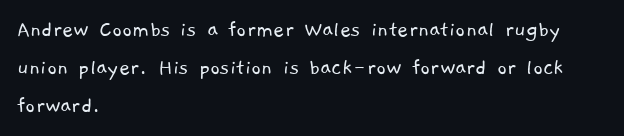
Q: Is the text bold? A: No.
Q: Is the text underlined? A: No.
Q: How is the paragraph aligned? A: Left-aligned.
Q: Is the spacing between letters normal or unusually wide? A: Normal.
Q: Is the spacing between lines tight, normal or loose? A: Normal.
